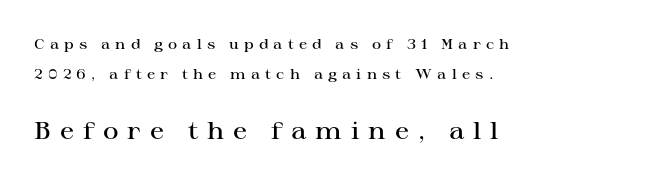
Q: Is the text bold? A: Semi-bold.
Q: Is the text italic (slanted)? A: No, it is upright.
Q: Is the text underlined? A: No.
Q: How is the paragraph aligned? A: Left-aligned.
Q: Is the spacing between letters normal or unusually wide? A: Unusually wide.
Q: Is the spacing between lines tight, normal or loose? A: Loose.
Q: Which block of text is set in a larger size, the first (top) or the second (bottom)? A: The second (bottom) one.
